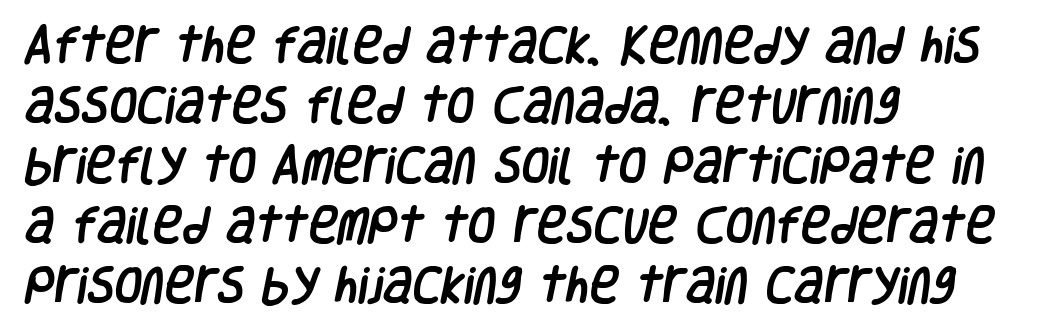
{"serif": "no", "width": "condensed", "stroke_contrast": "low", "x_height": "large", "monospaced": "no", "underline": "no", "align": "left", "line_spacing": "normal", "line_spacing_ratio": 1.5, "letter_spacing": "normal", "letter_spacing_em": 0.0, "glyph_px": 40}
